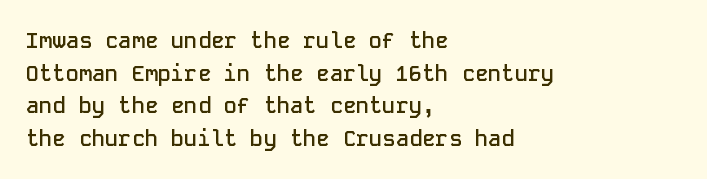
{"italic": "no", "bold": "semi", "underline": "no", "align": "left", "line_spacing": "normal", "line_spacing_ratio": 1.48, "letter_spacing": "normal", "letter_spacing_em": 0.0, "glyph_px": 22}
